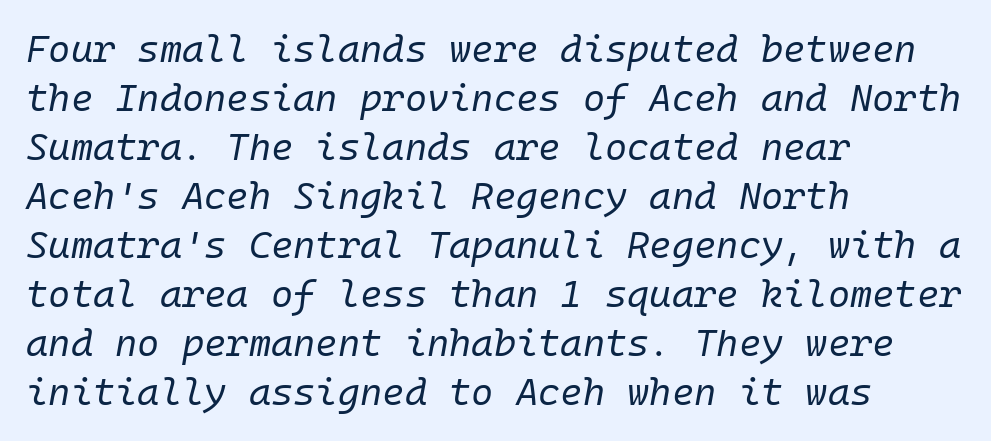
Q: Is the text bold? A: No.
Q: Is the text italic (slanted)? A: Yes, it leans right by about 10 degrees.
Q: Is the text underlined? A: No.
Q: How is the paragraph aligned? A: Left-aligned.
Q: Is the spacing between letters normal or unusually wide? A: Normal.
Q: Is the spacing between lines tight, normal or loose? A: Normal.
Q: Width (condensed, normal, or wide)? A: Normal.
Q: Stroke contrast? A: Low.
Q: x-height? A: Medium.
Q: Monospaced? A: Yes.
